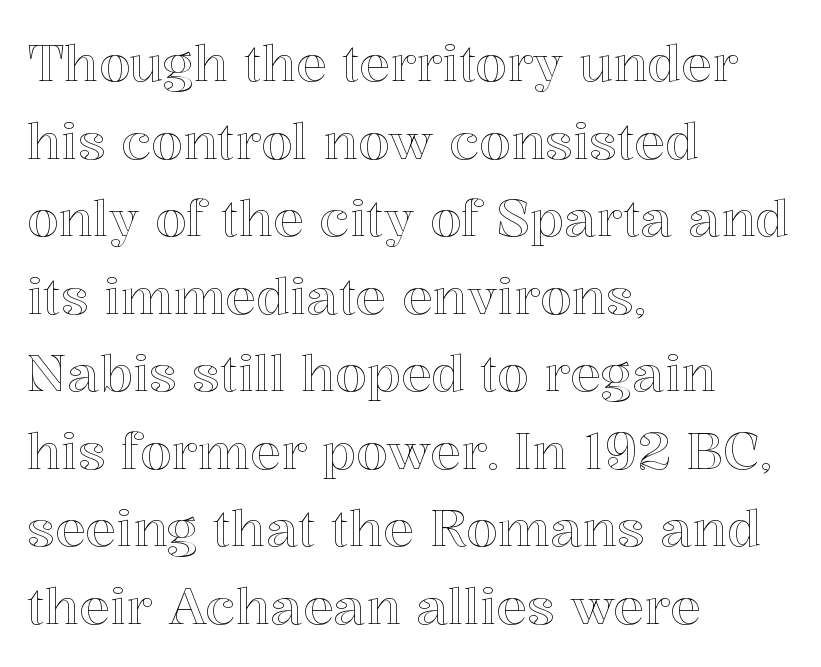
Q: Is the text italic (slanted)? A: No, it is upright.
Q: Is the text underlined? A: No.
Q: How is the paragraph aligned? A: Left-aligned.
Q: Is the spacing between letters normal or unusually wide? A: Normal.
Q: Is the spacing between lines tight, normal or loose? A: Normal.
Q: Width (condensed, normal, or wide)? A: Normal.
Q: x-height? A: Medium.
Q: Monospaced? A: No.
